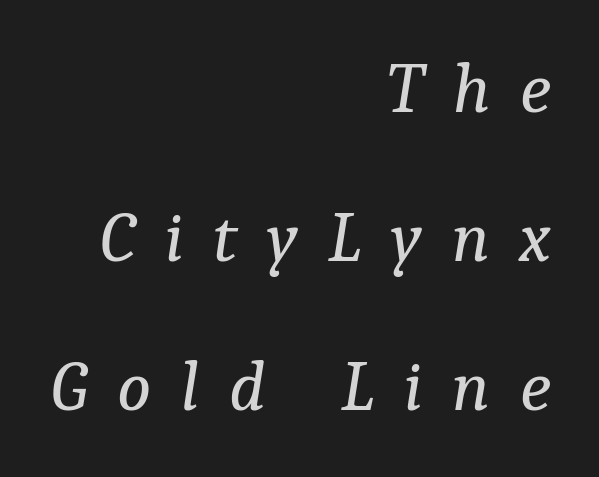
The baseline area is clear. A great deal of white space separates one row of letters from the next. Proportional: the letters do not fall into vertical columns. Caption: expanded tracking, letters set apart. This reads as an unemphasized weight, regular at the heaviest.
